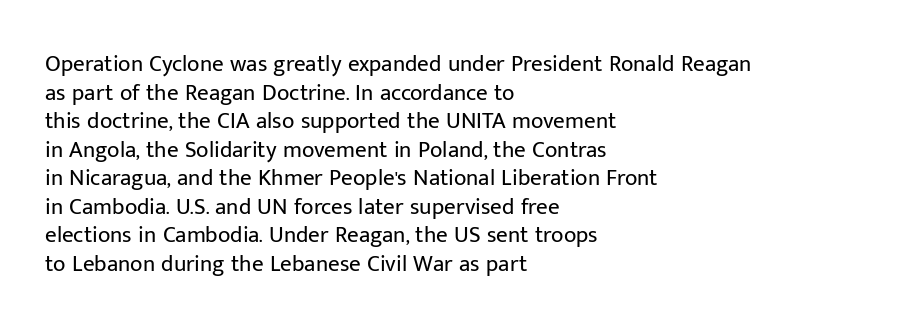
The image shows 23 px text type, upright; set left-aligned, line spacing 1.24x, normal letter spacing, not underlined.
